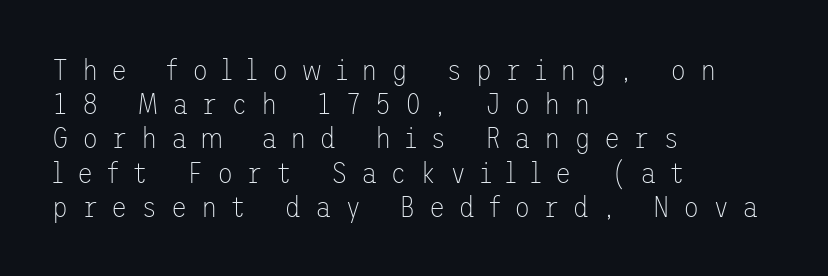
Q: Is the text bold? A: No.
Q: Is the text italic (slanted)? A: No, it is upright.
Q: Is the typeface a serif or a sans-serif typeface? A: Sans-serif.
Q: Is the text underlined? A: No.
Q: How is the paragraph aligned? A: Left-aligned.
Q: Is the spacing between letters normal or unusually wide? A: Unusually wide.
Q: Is the spacing between lines tight, normal or loose? A: Tight.
Q: Width (condensed, normal, or wide)? A: Normal.
Q: Stroke contrast? A: Low.
Q: x-height? A: Medium.
